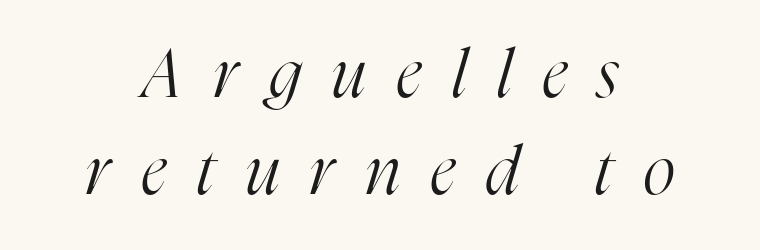
Serif or sans? Serif — the stroke terminals have little feet. Would a proofreader flag this as italicized? Yes. The font sits on the lighter half of the weight spectrum, regular included. Inter-character spacing is expanded well beyond the font's built-in metrics. The foot of each line stays bare and open.
